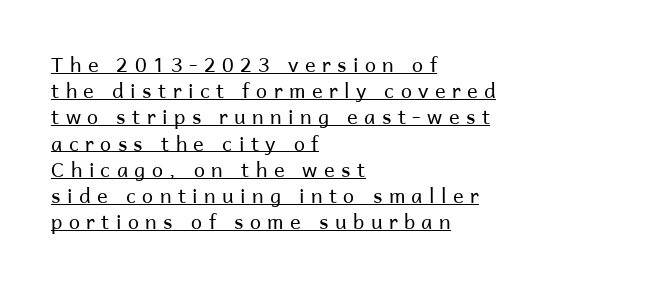
{"italic": "no", "bold": "no", "underline": "yes", "align": "left", "line_spacing": "normal", "line_spacing_ratio": 1.31, "letter_spacing": "wide", "letter_spacing_em": 0.32, "glyph_px": 20}
